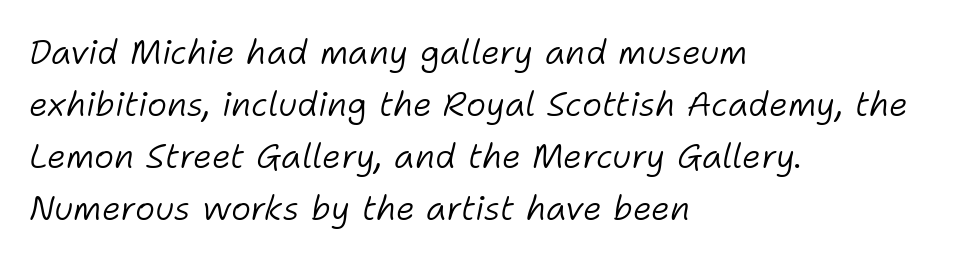
{"italic": "yes", "lean": "right", "slant_degrees": 11, "bold": "no", "weight": "light", "width": "normal", "stroke_contrast": "low", "x_height": "medium", "monospaced": "no", "underline": "no", "align": "left", "line_spacing": "normal", "line_spacing_ratio": 1.53, "letter_spacing": "normal", "letter_spacing_em": 0.0, "glyph_px": 34}
